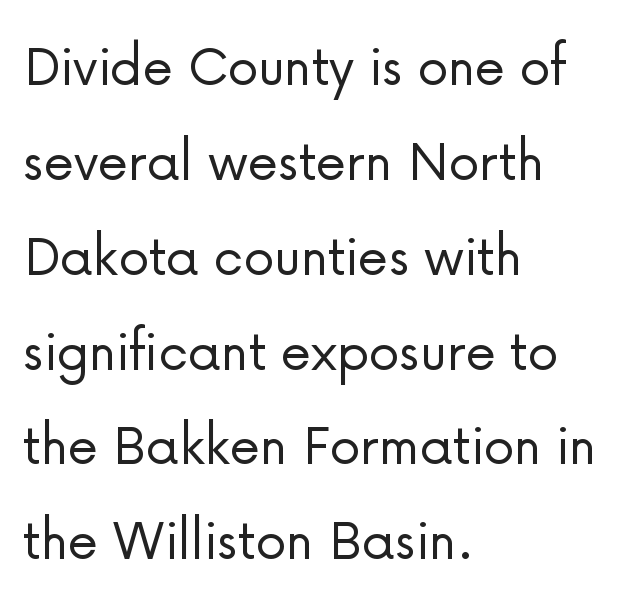
The image shows 62 px light sans-serif type, upright; set left-aligned, normal line spacing (1.53x), normal letter spacing, not underlined; low stroke contrast and a medium x-height.
